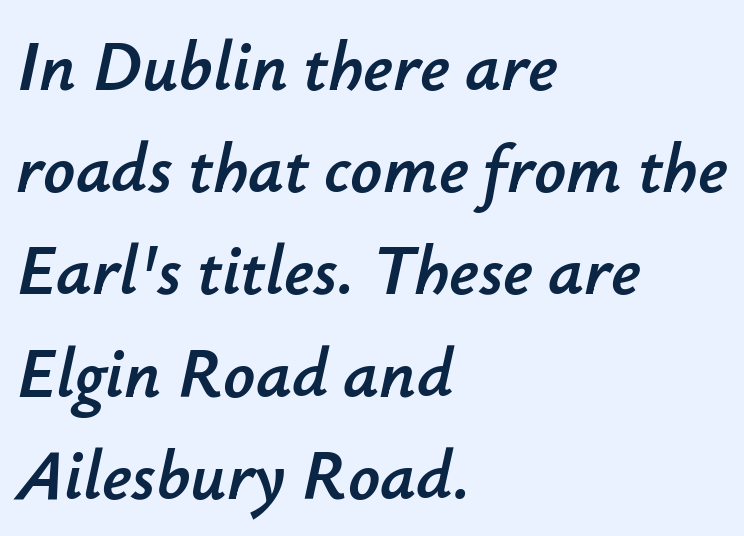
Q: Is the text italic (slanted)? A: Yes, it leans right by about 12 degrees.
Q: Is the text underlined? A: No.
Q: How is the paragraph aligned? A: Left-aligned.
Q: Is the spacing between letters normal or unusually wide? A: Normal.
Q: Is the spacing between lines tight, normal or loose? A: Normal.
Q: Width (condensed, normal, or wide)? A: Normal.
Q: Stroke contrast? A: Low.
Q: x-height? A: Small.
Q: Monospaced? A: No.
